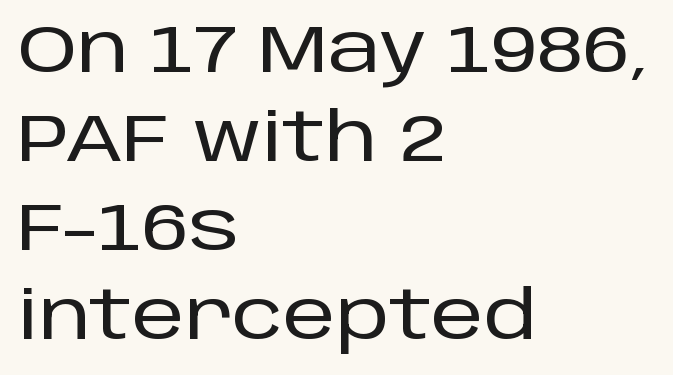
Q: Is the text italic (slanted)? A: No, it is upright.
Q: Is the typeface a serif or a sans-serif typeface? A: Sans-serif.
Q: Is the text underlined? A: No.
Q: How is the paragraph aligned? A: Left-aligned.
Q: Is the spacing between letters normal or unusually wide? A: Normal.
Q: Is the spacing between lines tight, normal or loose? A: Normal.
Q: Width (condensed, normal, or wide)? A: Normal.
Q: Stroke contrast? A: Low.
Q: x-height? A: Large.
Q: Monospaced? A: No.
